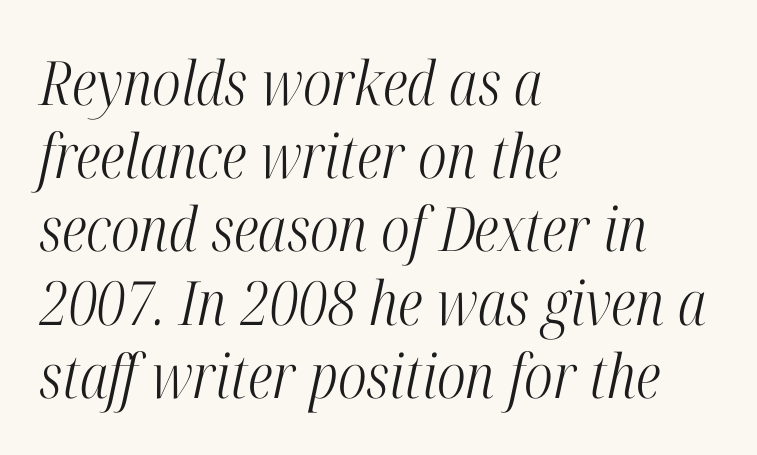
Letters rest on an invisible, unmarked baseline. These lines stack with their left ends in a neat column. The font family rendered here belongs to the serif group. Here the designer chose a conventional face with non-uniform glyph widths. The letters are slanted; this is an italic face.
